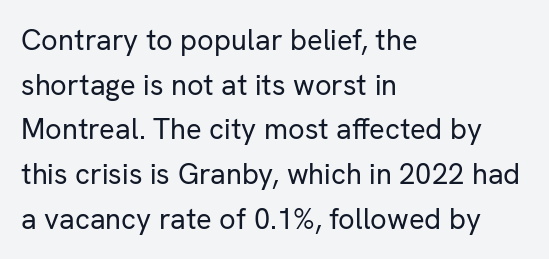
The image shows 29 px regular-weight sans-serif type, upright; set left-aligned, normal line spacing (1.54x), normal letter spacing, not underlined; low stroke contrast and a medium x-height.
